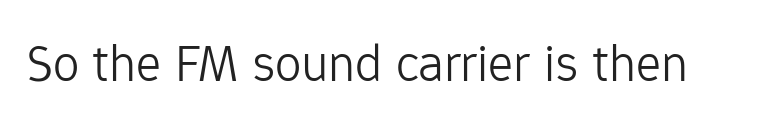
Varying glyph widths throughout — classic text-font behaviour. This sample uses a sans-serif face. Heaviness? Minimal to ordinary, like unemphasized prose. The foot of each line stays bare and open. The gaps between neighbouring characters are ordinary and unremarkable.
